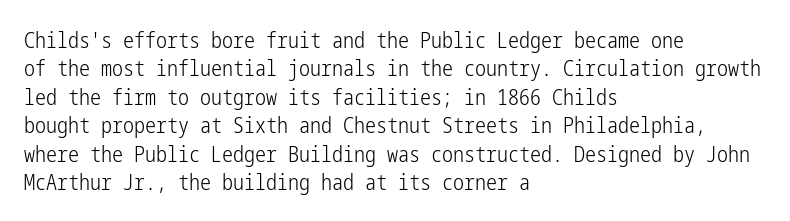
The image shows 22 px text type, upright; set left-aligned, normal line spacing (1.29x), normal letter spacing, not underlined.
